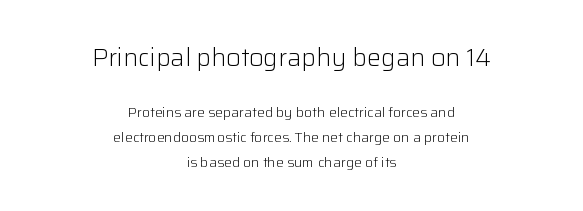
The letters in the upper block stand taller than those in the block below. The space directly below the letters is spotless. The font is comparable to plain body text, perhaps lighter. Words appear dense and cohesive because spacing is normal. These lines stack symmetrically, like a column narrowing and widening about its center. No italicization has been applied; the sample stays upright.
